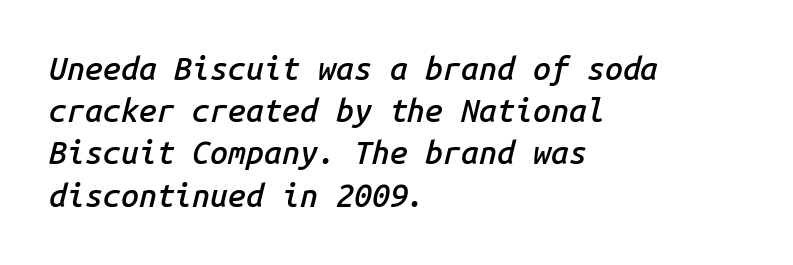
Q: Is the text bold? A: Semi-bold.
Q: Is the text italic (slanted)? A: Yes, it leans right by about 14 degrees.
Q: Is the text underlined? A: No.
Q: How is the paragraph aligned? A: Left-aligned.
Q: Is the spacing between letters normal or unusually wide? A: Normal.
Q: Is the spacing between lines tight, normal or loose? A: Normal.
Q: Width (condensed, normal, or wide)? A: Normal.
Q: Stroke contrast? A: Low.
Q: x-height? A: Medium.
Q: Monospaced? A: Yes.
